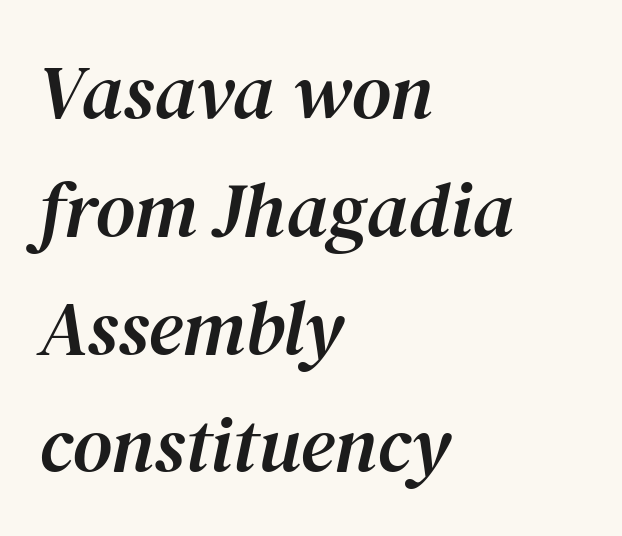
The ragged edge is on the right, which tells us the setting is flush left. Quick note: italic. Think of a printed novel: that variable character pitch is what you see here. This rendering employs a face with finishing strokes, i.e., a serif. Nobody drew a line under any word here.
